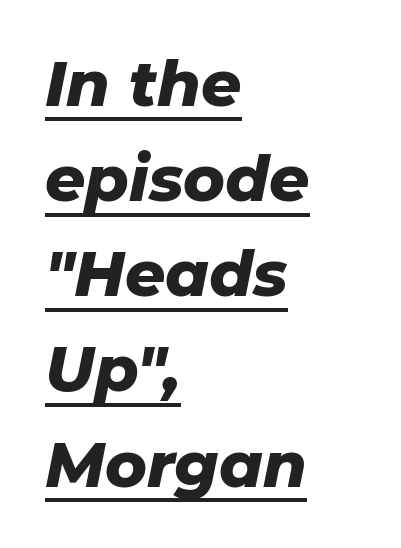
{"italic": "yes", "lean": "right", "slant_degrees": 11, "bold": "yes", "weight": "heavy", "width": "normal", "stroke_contrast": "low", "x_height": "medium", "monospaced": "no", "underline": "yes", "align": "left", "line_spacing": "normal", "line_spacing_ratio": 1.51, "letter_spacing": "normal", "letter_spacing_em": 0.0, "glyph_px": 63}
